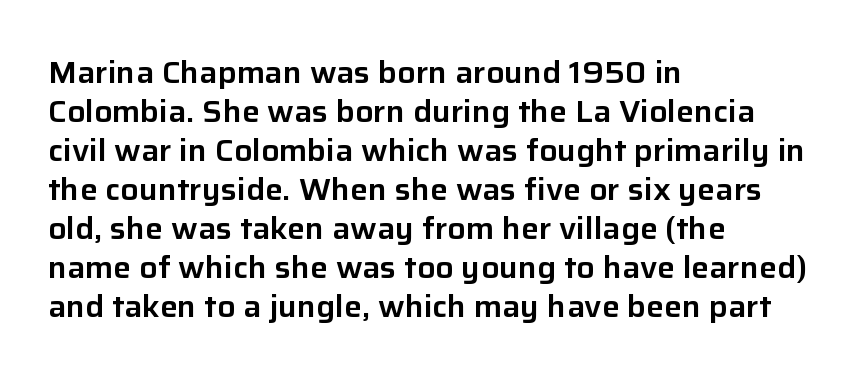
{"serif": "no", "italic": "no", "width": "normal", "stroke_contrast": "low", "x_height": "medium", "monospaced": "no", "underline": "no", "align": "left", "line_spacing": "normal", "line_spacing_ratio": 1.3, "letter_spacing": "normal", "letter_spacing_em": 0.0, "glyph_px": 30}
